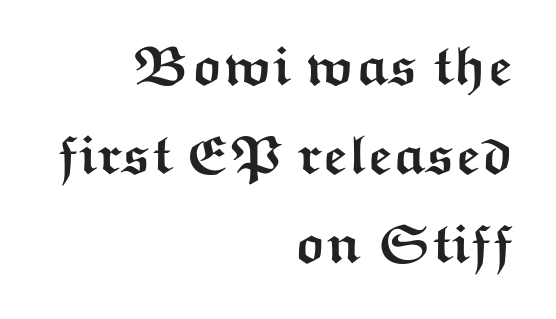
{"serif": "no", "italic": "no", "bold": "yes", "weight": "semibold", "width": "wide", "stroke_contrast": "medium", "x_height": "medium", "monospaced": "no", "underline": "no", "align": "right", "line_spacing": "normal", "line_spacing_ratio": 1.62, "letter_spacing": "normal", "letter_spacing_em": 0.0, "glyph_px": 55}
